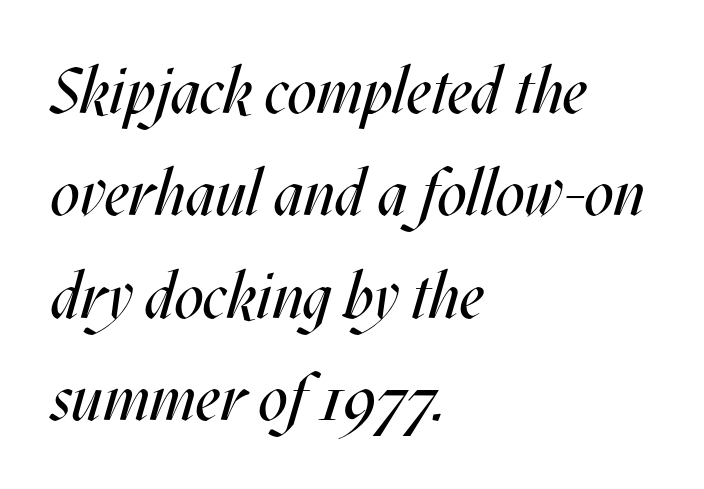
{"italic": "yes", "lean": "right", "slant_degrees": 17, "bold": "no", "weight": "regular", "width": "condensed", "stroke_contrast": "medium", "x_height": "large", "monospaced": "no", "underline": "no", "align": "left", "line_spacing": "normal", "line_spacing_ratio": 1.6, "letter_spacing": "normal", "letter_spacing_em": 0.0, "glyph_px": 64}
